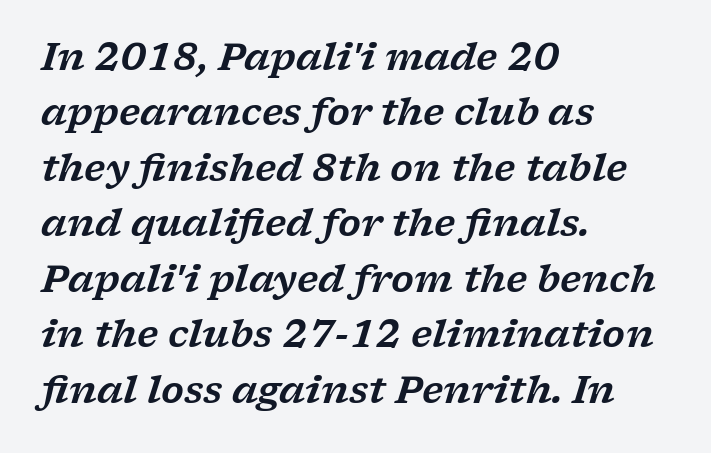
Here the glyphs are tracked normally, forming tight word shapes. Note the varied advance widths — an 'i' is clearly narrower than an 'm'. Where is the straight margin? On the left. Compared with ordinary roman type, these characters are visibly tilted. Type without underlining.
